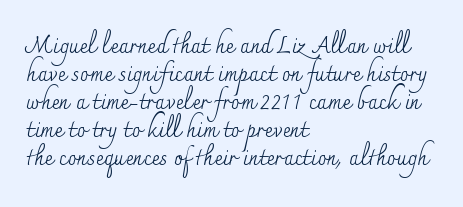
Q: Is the text bold? A: No.
Q: Is the text italic (slanted)? A: Yes.
Q: Is the text underlined? A: No.
Q: How is the paragraph aligned? A: Left-aligned.
Q: Is the spacing between letters normal or unusually wide? A: Normal.
Q: Is the spacing between lines tight, normal or loose? A: Normal.
